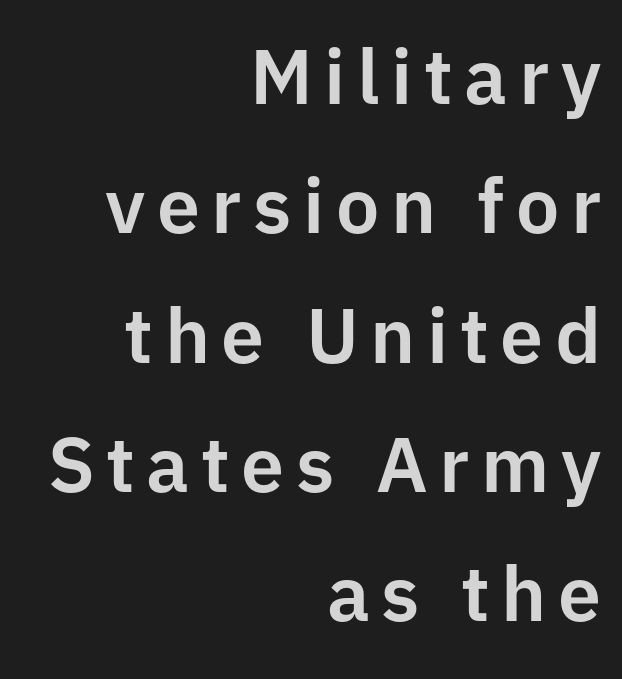
{"serif": "no", "italic": "no", "width": "normal", "stroke_contrast": "low", "x_height": "medium", "monospaced": "no", "underline": "no", "align": "right", "line_spacing": "normal", "line_spacing_ratio": 1.68, "glyph_px": 77}
